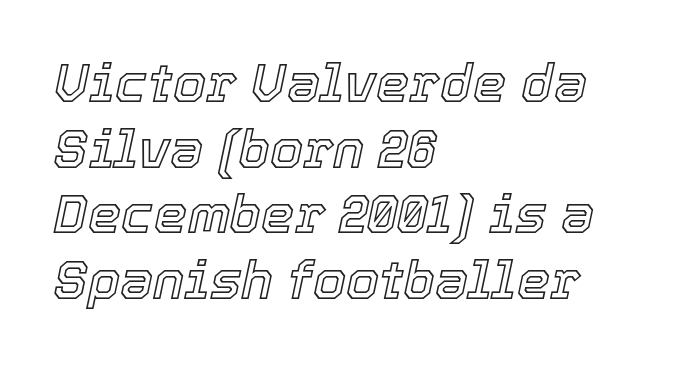
The compositor pushed each line to the left boundary. Proportional: the letters do not fall into vertical columns. No word sits above an underline. These lines keep a tight, regular rhythm from letter to letter.
